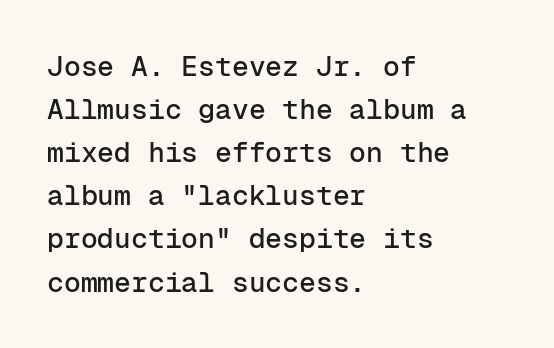
The designer went with a sans here, leaving each stem footless. The rendering uses typewriter-style spacing with identical character cells. Baseline-to-baseline distance is the conventional proportion of letter height. This rendering uses left alignment, leaving the right contour irregular.
